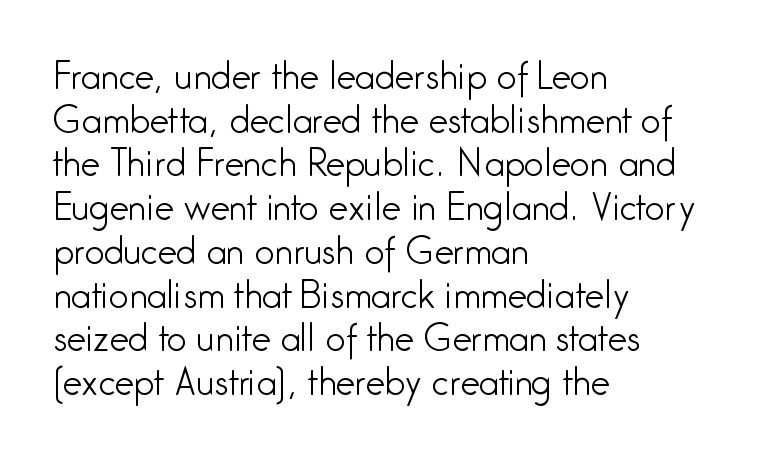
The image shows 35 px light, condensed sans-serif type, upright; set left-aligned, normal line spacing (1.25x), normal letter spacing, not underlined; low stroke contrast and a medium x-height.
